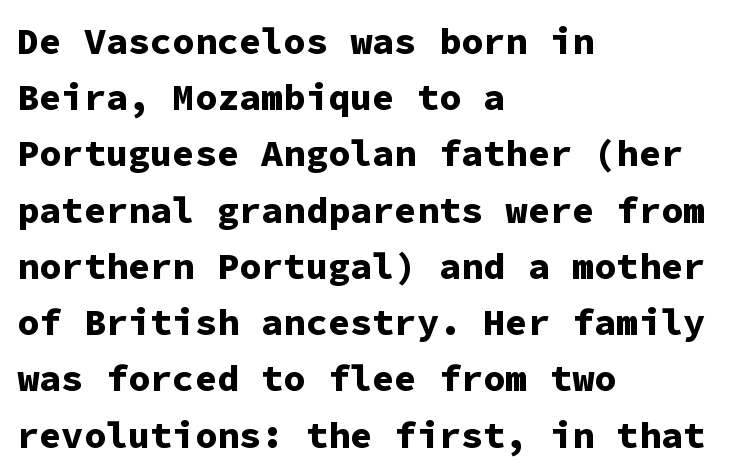
Q: Is the text bold? A: Yes.
Q: Is the text italic (slanted)? A: No, it is upright.
Q: Is the typeface a serif or a sans-serif typeface? A: Sans-serif.
Q: Is the text underlined? A: No.
Q: How is the paragraph aligned? A: Left-aligned.
Q: Is the spacing between letters normal or unusually wide? A: Normal.
Q: Is the spacing between lines tight, normal or loose? A: Normal.
Q: Width (condensed, normal, or wide)? A: Normal.
Q: Stroke contrast? A: Low.
Q: x-height? A: Medium.
Q: Monospaced? A: Yes.
